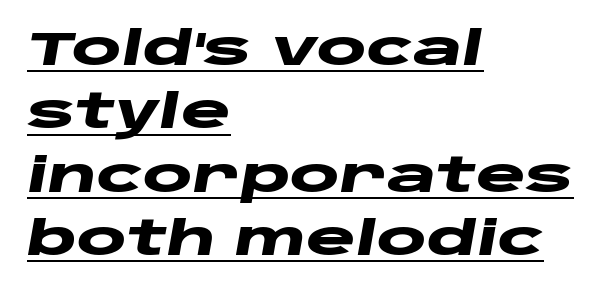
If you measured baseline to baseline, you'd find a middling distance. There's an unmistakable incline to the writing here. These lines are rendered in a variable-pitch font. Every word sits above its own underline.
